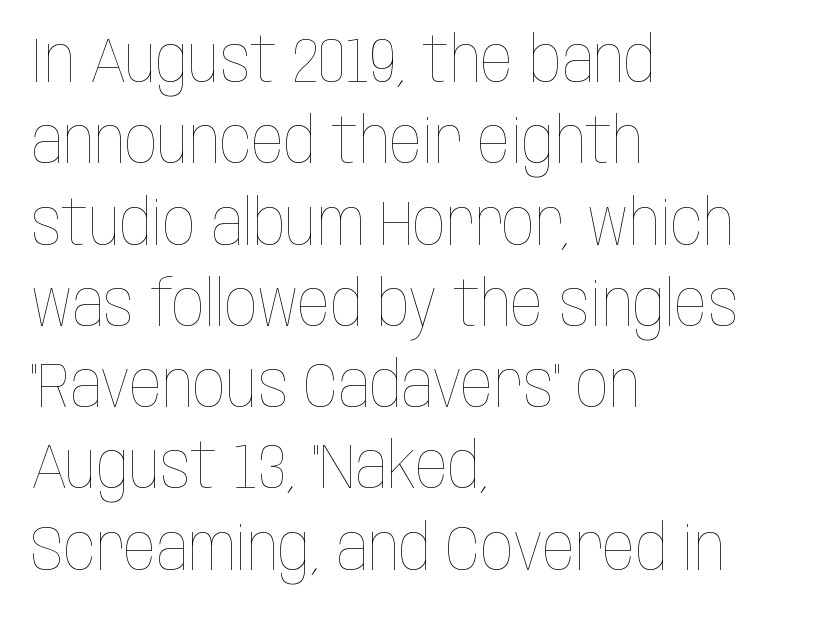
The image shows 64 px thin, condensed type, upright; set left-aligned, normal line spacing (1.27x), normal letter spacing, not underlined; low stroke contrast and a large x-height.
